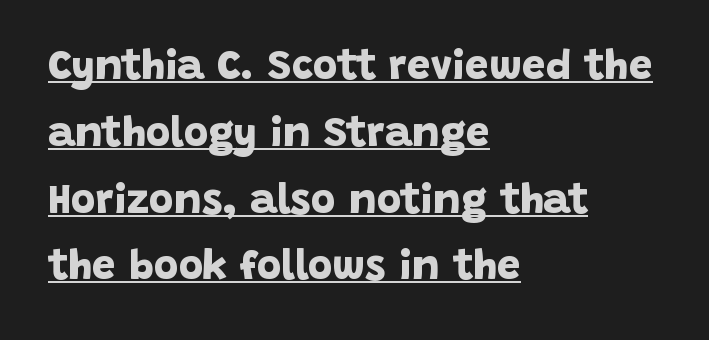
{"serif": "no", "bold": "yes", "weight": "bold", "width": "normal", "stroke_contrast": "low", "x_height": "large", "monospaced": "no", "underline": "yes", "align": "left", "line_spacing": "normal", "line_spacing_ratio": 1.59, "letter_spacing": "normal", "letter_spacing_em": 0.0, "glyph_px": 42}
